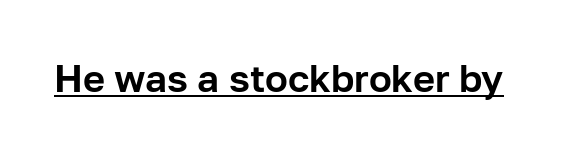
Q: Is the text italic (slanted)? A: No, it is upright.
Q: Is the typeface a serif or a sans-serif typeface? A: Sans-serif.
Q: Is the text underlined? A: Yes.
Q: Is the spacing between letters normal or unusually wide? A: Normal.
Q: Width (condensed, normal, or wide)? A: Normal.
Q: Stroke contrast? A: Low.
Q: x-height? A: Medium.
Q: Monospaced? A: No.
